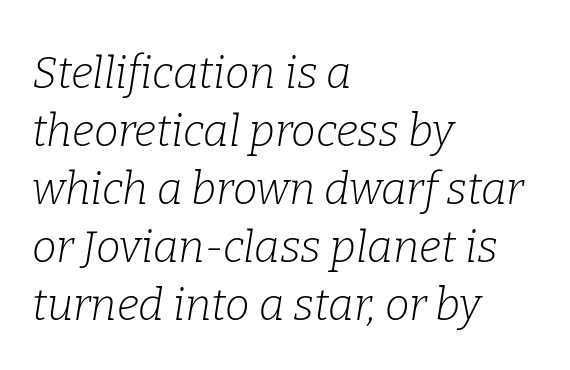
{"serif": "yes", "italic": "yes", "lean": "right", "slant_degrees": 9, "bold": "no", "weight": "light", "width": "normal", "stroke_contrast": "low", "x_height": "medium", "monospaced": "no", "underline": "no", "align": "left", "line_spacing": "normal", "line_spacing_ratio": 1.32, "letter_spacing": "normal", "letter_spacing_em": 0.0, "glyph_px": 44}
